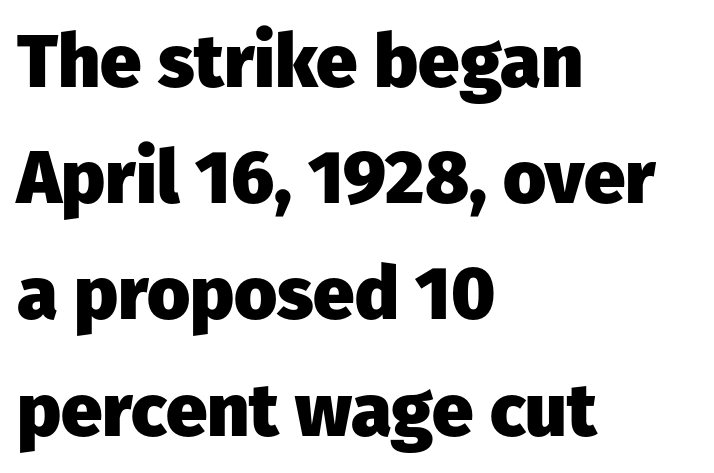
The image shows 74 px heavy sans-serif type, upright; set left-aligned, normal line spacing (1.57x), normal letter spacing, not underlined; low stroke contrast and a medium x-height.
